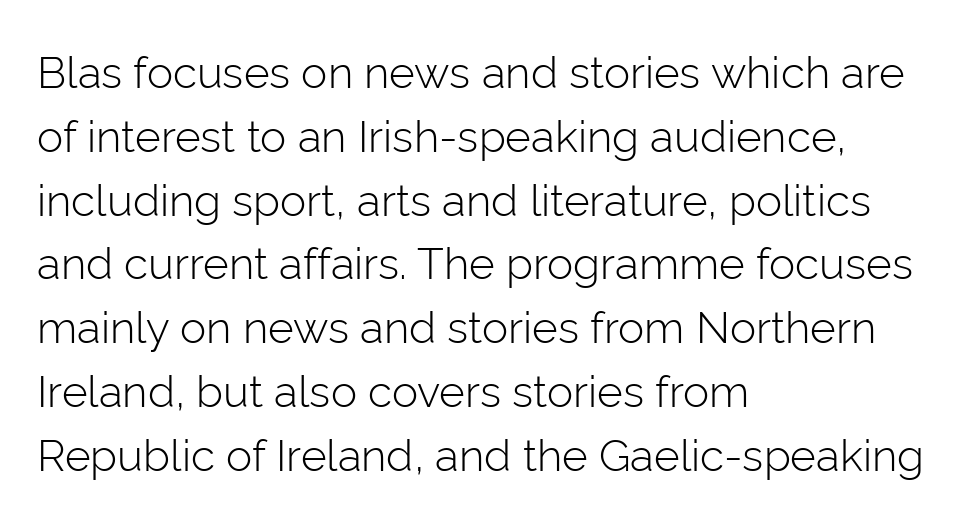
The image shows 44 px light sans-serif type, upright; set left-aligned, normal line spacing (1.45x), normal letter spacing, not underlined; low stroke contrast and a medium x-height.
